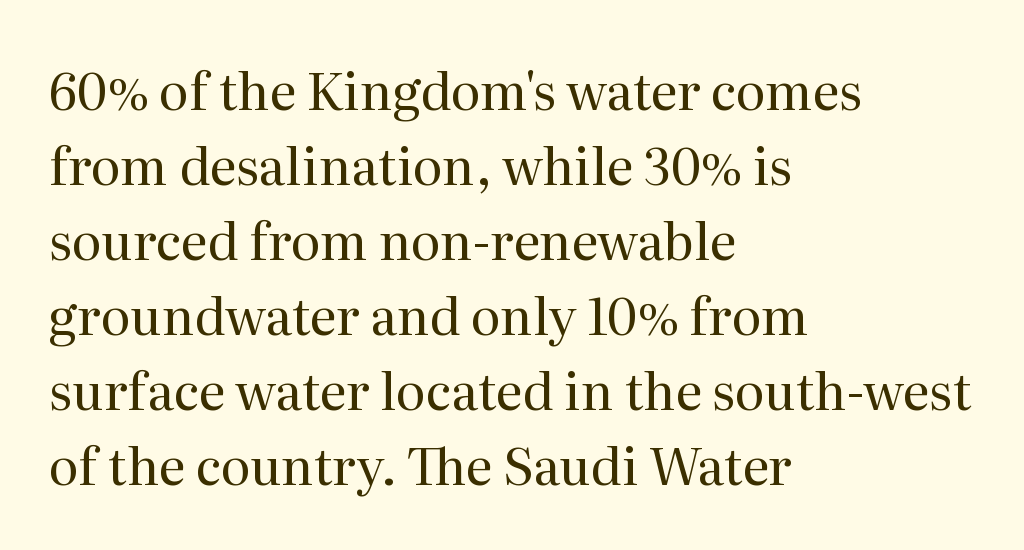
{"serif": "yes", "italic": "no", "bold": "no", "weight": "regular", "width": "normal", "stroke_contrast": "medium", "x_height": "medium", "monospaced": "no", "underline": "no", "align": "left", "line_spacing": "normal", "line_spacing_ratio": 1.47, "letter_spacing": "normal", "letter_spacing_em": 0.0, "glyph_px": 51}
